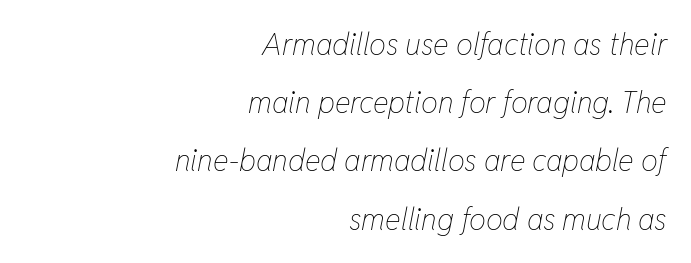
The image shows 30 px thin, condensed type, italic (leaning right); set right-aligned, loose line spacing (1.94x), normal letter spacing, not underlined; low stroke contrast and a medium x-height.
